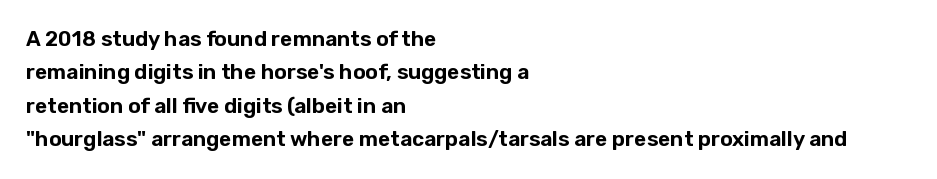
Nobody drew a line under any word here. A student would call this left alignment; a typographer would say flush left, rag right. Rendered with straight, roman letterforms. In terms of leading, this rendering sits right in the middle. Characters follow at the spacing the type designer built in.
